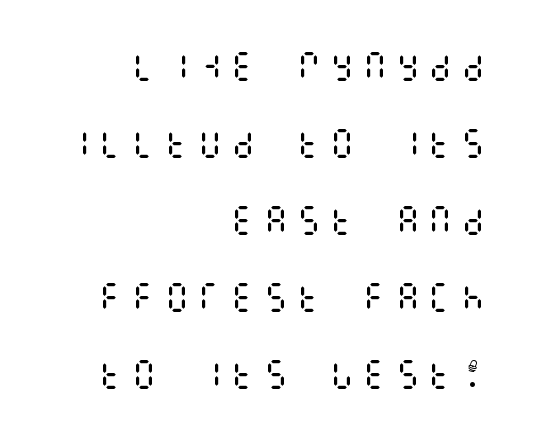
Compared with typical paragraphs, the rows here are farther apart. Anything drawn beneath the words? Only blank space. A flush-right, rag-left setting is used for this passage. A typesetter would call this heavily tracked-out type. Weight: regular or lighter. Nope, not italic — everything's standing straight.
